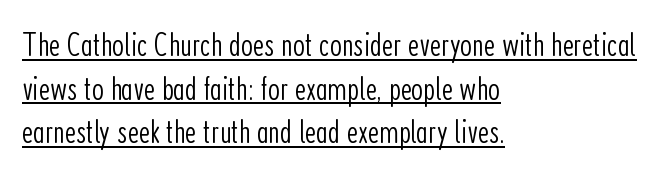
{"serif": "no", "italic": "no", "bold": "no", "weight": "light", "width": "condensed", "stroke_contrast": "low", "x_height": "medium", "monospaced": "no", "underline": "yes", "align": "left", "line_spacing": "normal", "line_spacing_ratio": 1.28, "letter_spacing": "normal", "letter_spacing_em": 0.0, "glyph_px": 34}
